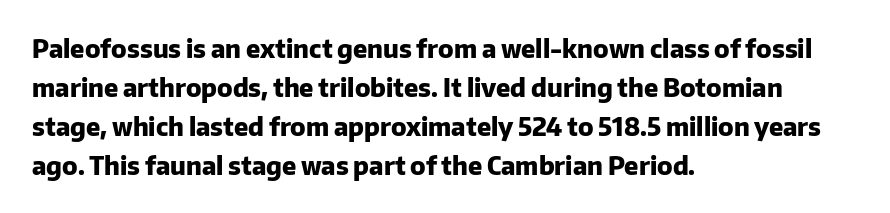
{"italic": "no", "bold": "yes", "underline": "no", "align": "left", "line_spacing": "normal", "line_spacing_ratio": 1.56, "letter_spacing": "normal", "letter_spacing_em": 0.0, "glyph_px": 25}
